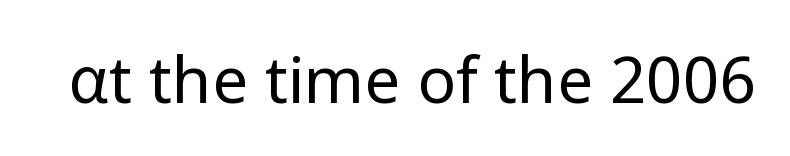
Q: Is the text bold? A: No.
Q: Is the text italic (slanted)? A: No, it is upright.
Q: Is the typeface a serif or a sans-serif typeface? A: Sans-serif.
Q: Is the text underlined? A: No.
Q: Is the spacing between letters normal or unusually wide? A: Normal.
Q: Width (condensed, normal, or wide)? A: Normal.
Q: Stroke contrast? A: Low.
Q: x-height? A: Medium.
Q: Monospaced? A: No.
